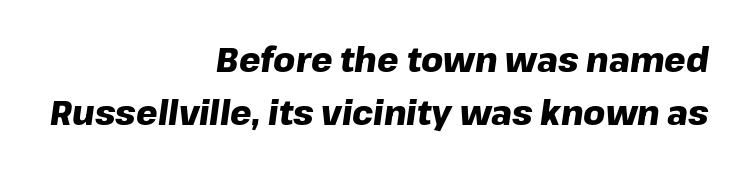
You could call the tracking neutral — neither tight nor loose. Its strokes are broad and dark, the hallmark of bold type. Compared with typical paragraphs, the rows here are spaced about the same. A flush-right, rag-left setting is used for this passage. Anything drawn beneath the words? Only blank space. The passage shown is typed in a proportional face where columns would drift.
